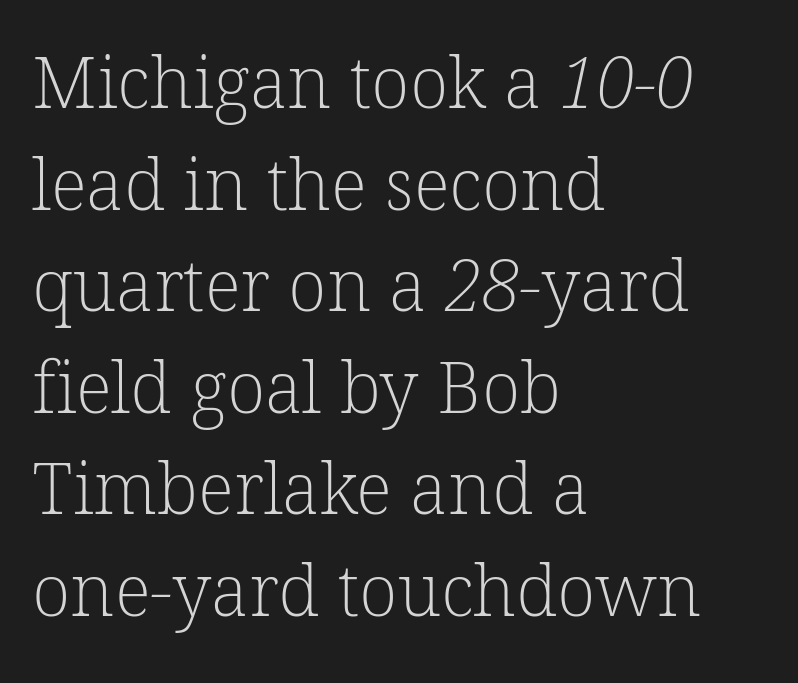
The text was rendered using a seriffed face with decorative stroke endings. A typesetter would call this proportional, since set widths differ per character. The font sits on the lighter half of the weight spectrum, regular included. Each line starts at the same left margin while the right side varies.
